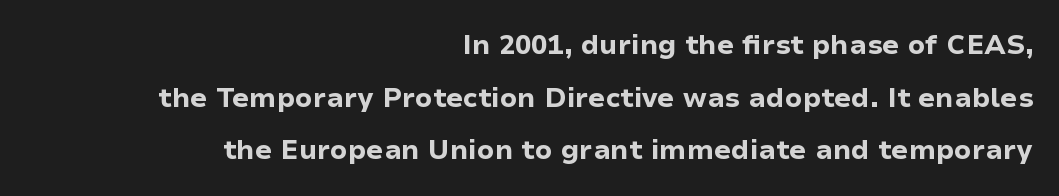
The face used here has the dense, thick strokes of a bold. Rows of type keep a wide berth in the vertical direction. Every stem runs plumb, perpendicular to the baseline. Short and long lines alike share a common ending point at right. A bare baseline throughout the passage. The passage shown has conventional tracking throughout.
